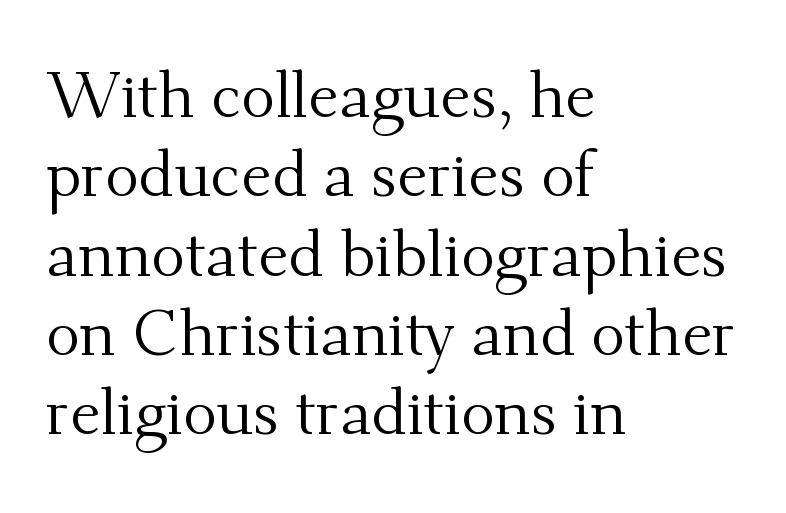
Q: Is the text bold? A: No.
Q: Is the text italic (slanted)? A: No, it is upright.
Q: Is the typeface a serif or a sans-serif typeface? A: Serif.
Q: Is the text underlined? A: No.
Q: How is the paragraph aligned? A: Left-aligned.
Q: Is the spacing between letters normal or unusually wide? A: Normal.
Q: Width (condensed, normal, or wide)? A: Normal.
Q: Stroke contrast? A: Medium.
Q: x-height? A: Small.
Q: Monospaced? A: No.
